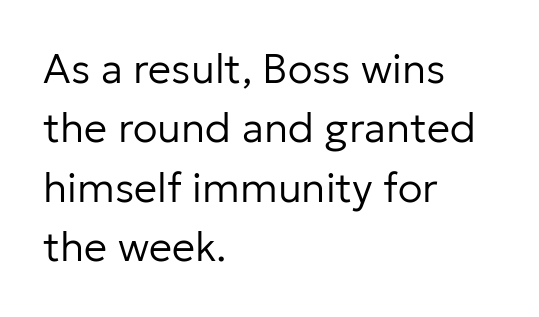
{"serif": "no", "italic": "no", "bold": "no", "weight": "regular", "width": "normal", "stroke_contrast": "low", "x_height": "medium", "monospaced": "no", "underline": "no", "align": "left", "line_spacing": "normal", "line_spacing_ratio": 1.45, "letter_spacing": "normal", "letter_spacing_em": 0.0, "glyph_px": 41}
